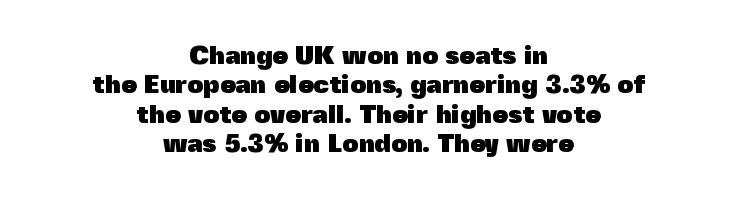
The passage is arranged like a title page — every line centered. Characters follow at the spacing the type designer built in. Bold? Absolutely — the strokes are thick and heavy. The axis of the letterforms is exactly vertical. Each row of text sits above clean, open space.
